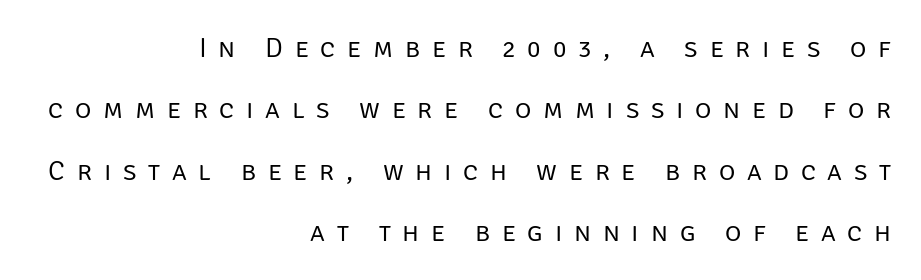
The image shows 28 px regular-weight sans-serif type, upright; set right-aligned, loose line spacing (2.19x), unusually wide letter spacing (+0.42 em), not underlined; low stroke contrast and a large x-height.
